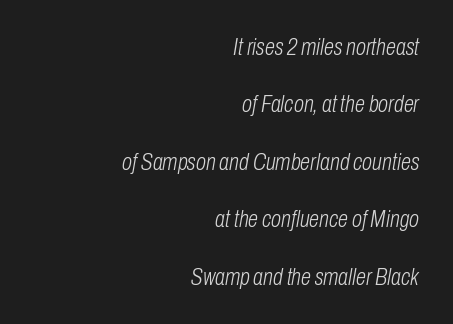
{"italic": "yes", "lean": "right", "slant_degrees": 10, "bold": "no", "underline": "no", "align": "right", "line_spacing": "loose", "line_spacing_ratio": 2.5, "letter_spacing": "normal", "letter_spacing_em": 0.0, "glyph_px": 23}
